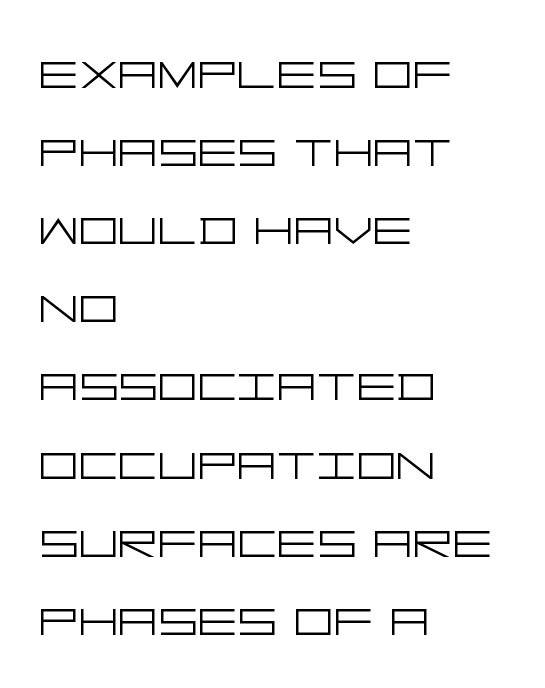
{"serif": "no", "italic": "no", "bold": "no", "weight": "light", "width": "wide", "stroke_contrast": "low", "x_height": "large", "underline": "no", "align": "left", "line_spacing": "normal", "line_spacing_ratio": 1.26, "letter_spacing": "normal", "letter_spacing_em": 0.0, "glyph_px": 62}
